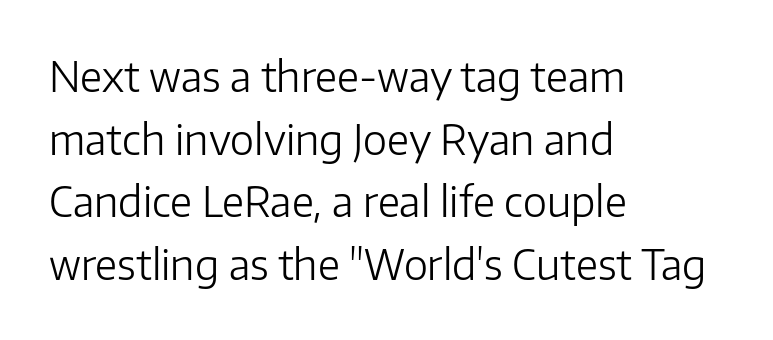
Compared with a centered layout, this one pins lines to the left instead. A sans-serif font was chosen for this passage. Decoration check: the copy has no underline. Looks like regular typesetting: each glyph gets only the width it needs.
